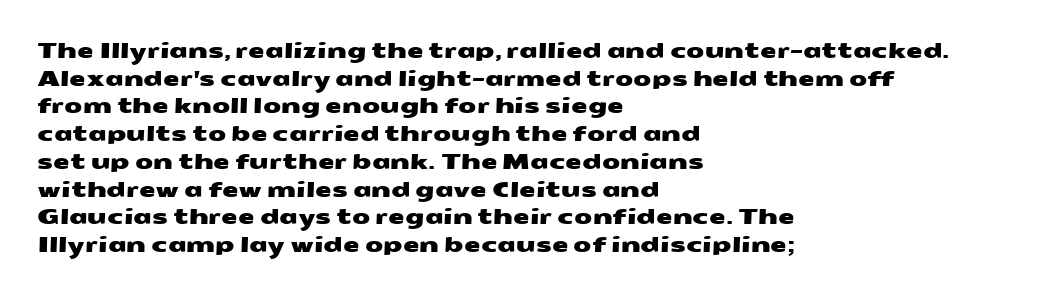
Q: Is the text underlined? A: No.
Q: How is the paragraph aligned? A: Left-aligned.
Q: Is the spacing between letters normal or unusually wide? A: Normal.
Q: Is the spacing between lines tight, normal or loose? A: Normal.
